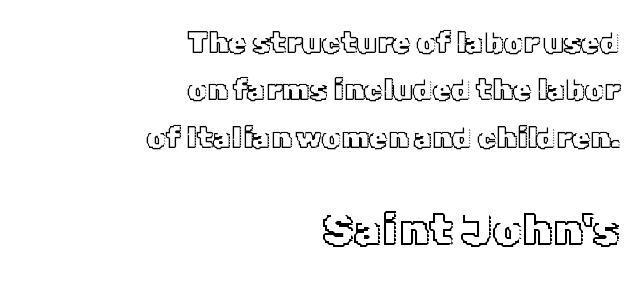
{"italic": "no", "width": "normal", "x_height": "medium", "monospaced": "no", "underline": "no", "align": "right", "line_spacing": "normal", "line_spacing_ratio": 1.58, "letter_spacing": "normal", "letter_spacing_em": 0.0, "larger_block": "second", "size_ratio": 1.5, "glyph_px": 45}
